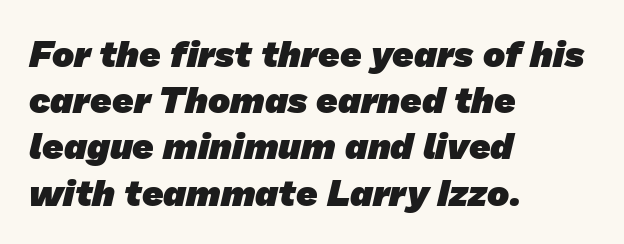
The image shows 37 px heavy sans-serif type; set left-aligned, normal line spacing (1.25x), normal letter spacing, not underlined; low stroke contrast and a medium x-height.
